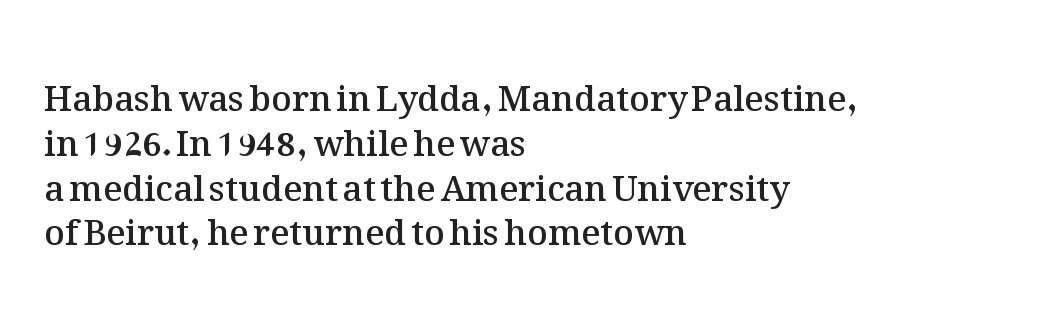
Q: Is the text bold? A: Semi-bold.
Q: Is the text italic (slanted)? A: No, it is upright.
Q: Is the text underlined? A: No.
Q: How is the paragraph aligned? A: Left-aligned.
Q: Is the spacing between letters normal or unusually wide? A: Normal.
Q: Is the spacing between lines tight, normal or loose? A: Normal.
Q: Width (condensed, normal, or wide)? A: Normal.
Q: Stroke contrast? A: Medium.
Q: x-height? A: Medium.
Q: Monospaced? A: No.
